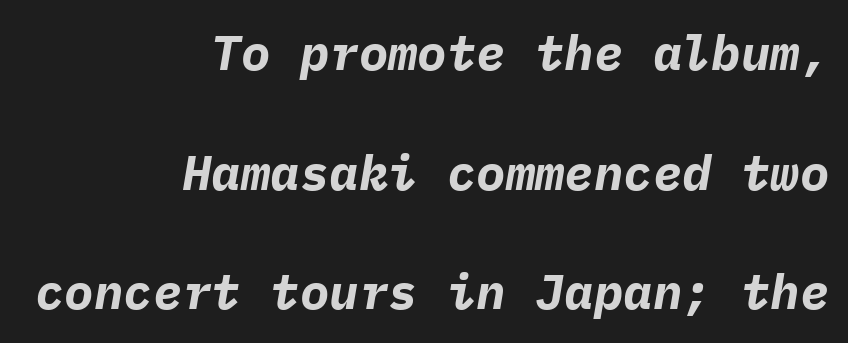
{"italic": "yes", "lean": "right", "slant_degrees": 9, "bold": "yes", "weight": "bold", "width": "normal", "stroke_contrast": "low", "x_height": "medium", "monospaced": "yes", "underline": "no", "align": "right", "line_spacing": "loose", "line_spacing_ratio": 2.44, "letter_spacing": "normal", "letter_spacing_em": 0.0, "glyph_px": 49}
